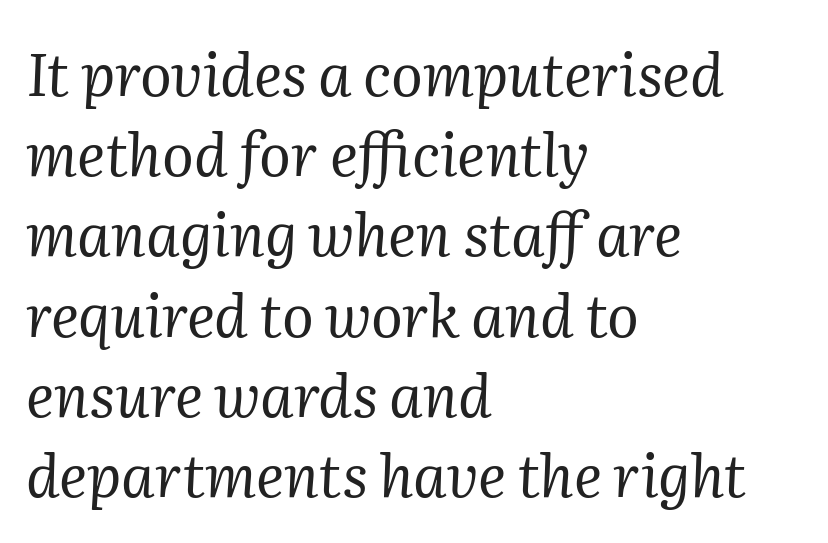
{"serif": "yes", "italic": "yes", "lean": "right", "slant_degrees": 2, "bold": "no", "weight": "regular", "width": "normal", "stroke_contrast": "medium", "x_height": "medium", "monospaced": "no", "underline": "no", "align": "left", "line_spacing": "normal", "line_spacing_ratio": 1.36, "letter_spacing": "normal", "letter_spacing_em": 0.0, "glyph_px": 59}
